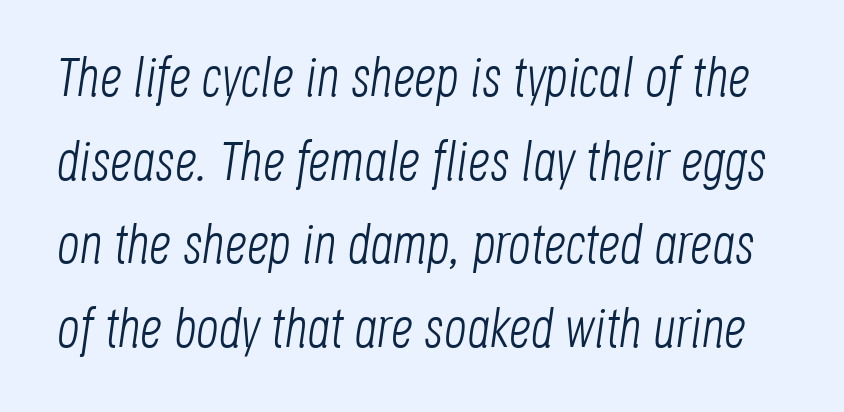
Plain, unruled lines of type. Glyph-to-glyph distance matches everyday printed text. Stroke mass is kept to a normal reading level or below. Compared with ordinary roman type, these characters are visibly tilted. The leading is moderate, giving the passage an even texture. This sample has the flowing, uneven cadence of proportional lettering.
